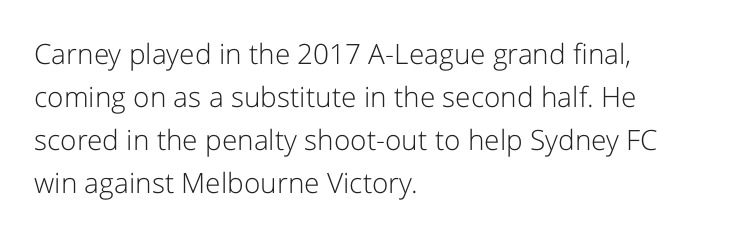
{"serif": "no", "italic": "no", "bold": "no", "weight": "light", "width": "normal", "stroke_contrast": "low", "x_height": "medium", "monospaced": "no", "underline": "no", "align": "left", "line_spacing": "normal", "line_spacing_ratio": 1.53, "letter_spacing": "normal", "letter_spacing_em": 0.0, "glyph_px": 28}
